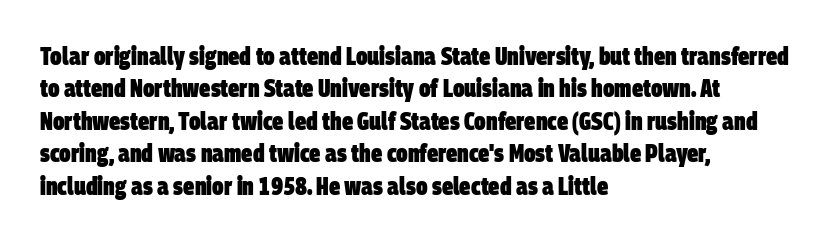
Reading down the column, the eye jumps a familiar distance to each next line. Descenders are the only things crossing below the line. Default kerning and tracking; the words read as compact shapes. Line starts are locked; line ends wander. Does the weight exceed regular? Yes, all the way to bold.
